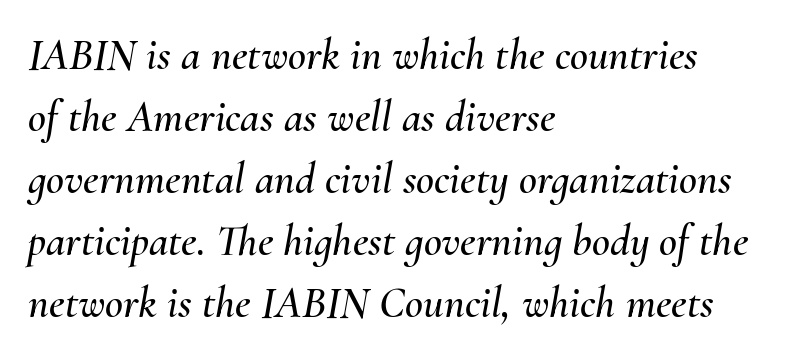
{"italic": "yes", "lean": "right", "slant_degrees": 10, "width": "normal", "stroke_contrast": "medium", "x_height": "small", "monospaced": "no", "underline": "no", "align": "left", "line_spacing": "normal", "line_spacing_ratio": 1.41, "letter_spacing": "normal", "letter_spacing_em": 0.0, "glyph_px": 44}
